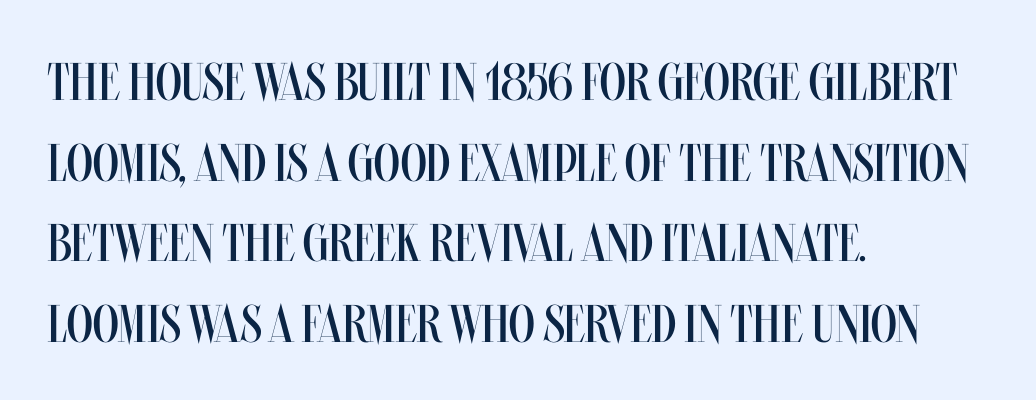
{"italic": "no", "bold": "no", "weight": "regular", "width": "condensed", "stroke_contrast": "medium", "x_height": "large", "monospaced": "no", "underline": "no", "align": "left", "line_spacing": "normal", "line_spacing_ratio": 1.52, "letter_spacing": "normal", "letter_spacing_em": 0.0, "glyph_px": 53}
